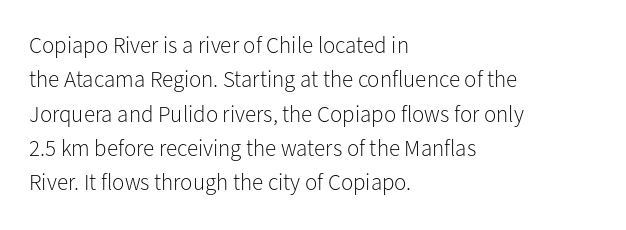
{"italic": "no", "bold": "no", "underline": "no", "align": "left", "line_spacing": "normal", "line_spacing_ratio": 1.49, "letter_spacing": "normal", "letter_spacing_em": 0.0, "glyph_px": 23}
